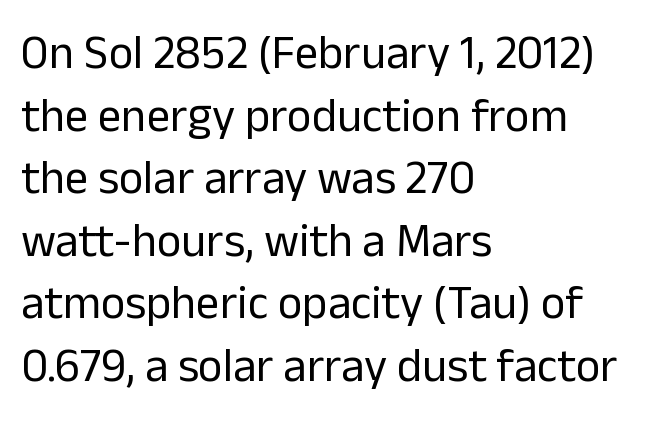
Q: Is the text bold? A: No.
Q: Is the text italic (slanted)? A: No, it is upright.
Q: Is the typeface a serif or a sans-serif typeface? A: Sans-serif.
Q: Is the text underlined? A: No.
Q: How is the paragraph aligned? A: Left-aligned.
Q: Is the spacing between letters normal or unusually wide? A: Normal.
Q: Is the spacing between lines tight, normal or loose? A: Normal.
Q: Width (condensed, normal, or wide)? A: Normal.
Q: Stroke contrast? A: Low.
Q: x-height? A: Medium.
Q: Monospaced? A: No.
